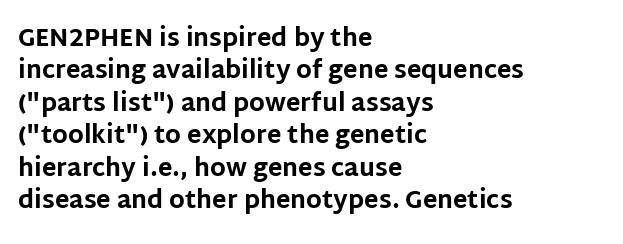
Whoever set this chose a conventional vertical rhythm. Emphasis by weight is at full strength: bold. The setting favours the left margin, as ordinary paragraphs usually do. Glance below the letters and you will spot only blank space. Rendered with straight, roman letterforms.
